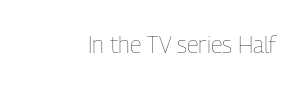
The image shows 23 px text type, upright; set normal letter spacing, not underlined.
